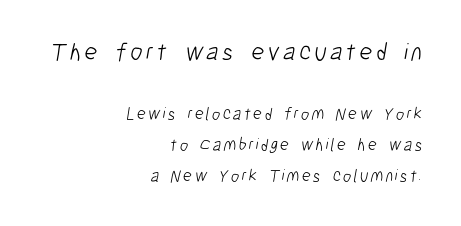
The zone under the glyphs is completely vacant. Does the copy run flush right? Yes — the right margin is perfectly even. Note: larger setting up top, smaller setting below. The letters look calm and open, with moderate or lighter stems.
